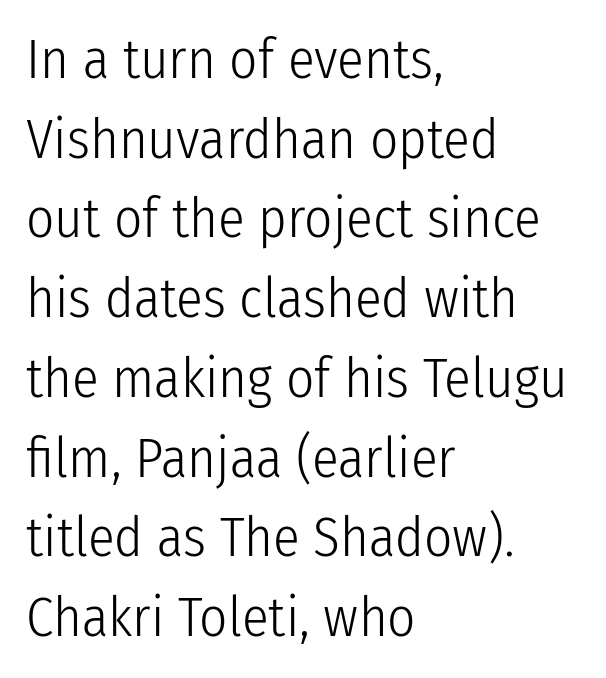
Leading: standard. Character widths vary here, with narrow letters taking less room than wide ones. The area under the type is left untouched. Tracking value appears to be zero — textbook default spacing.
